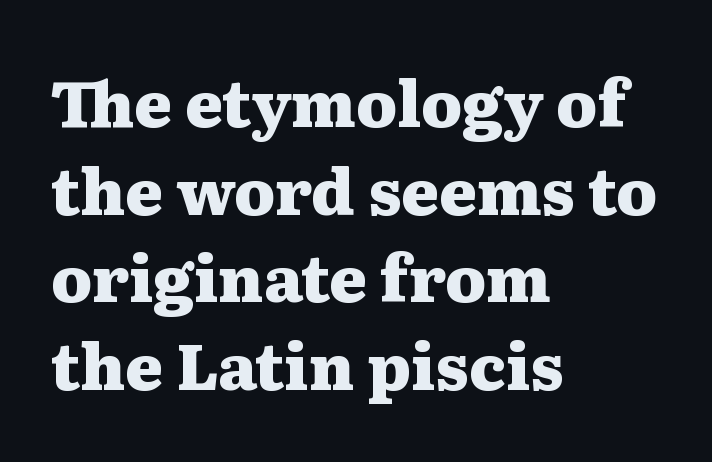
Yep, those are serifs on the letters. A clean baseline with only descenders dipping below it. Students, this is bold: see how much ink each stroke carries. Glyph-to-glyph distance matches everyday printed text. Compared with a centered layout, this one pins lines to the left instead.
